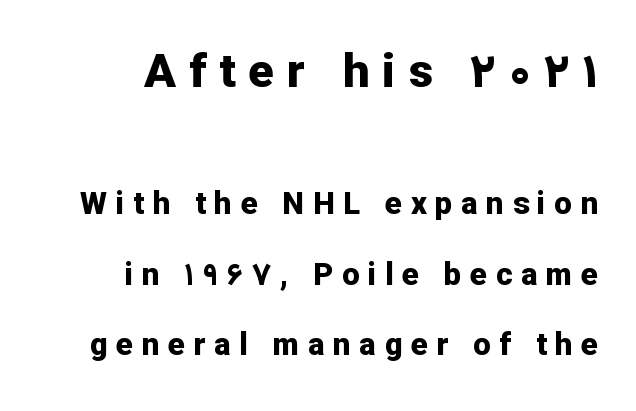
Q: Is the text bold? A: Yes.
Q: Is the text italic (slanted)? A: No, it is upright.
Q: Is the typeface a serif or a sans-serif typeface? A: Sans-serif.
Q: Is the text underlined? A: No.
Q: How is the paragraph aligned? A: Right-aligned.
Q: Is the spacing between letters normal or unusually wide? A: Unusually wide.
Q: Is the spacing between lines tight, normal or loose? A: Loose.
Q: Which block of text is set in a larger size, the first (top) or the second (bottom)? A: The first (top) one.
Q: Width (condensed, normal, or wide)? A: Normal.
Q: Stroke contrast? A: Low.
Q: x-height? A: Medium.
Q: Monospaced? A: No.
